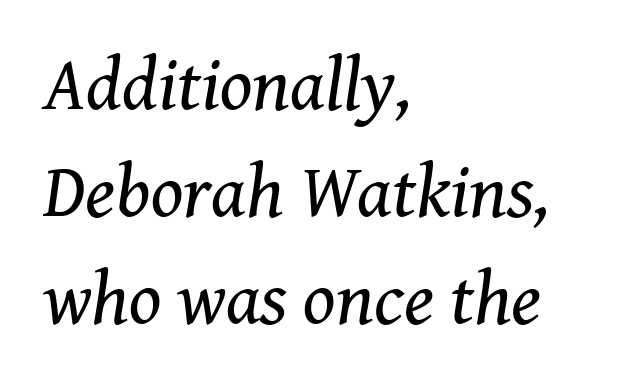
The space between consecutive lines is moderate. Slant detected: the letters are inclined. Classification — serif. Underlining? Definitely not there.
